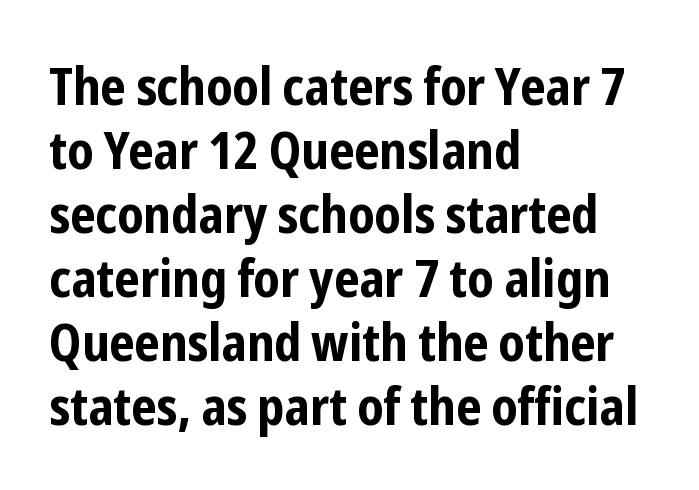
This sample has the flowing, uneven cadence of proportional lettering. Serif or sans? Sans — the stroke terminals are bare. The axis of the letterforms is exactly vertical. The horizontal fit of the characters is conventional and even.
